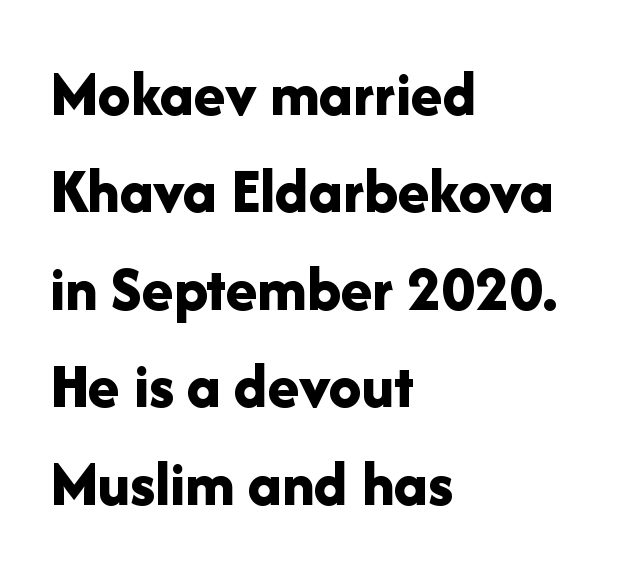
The image shows 65 px bold sans-serif type, upright; set left-aligned, normal line spacing (1.5x), normal letter spacing, not underlined; low stroke contrast and a medium x-height.
